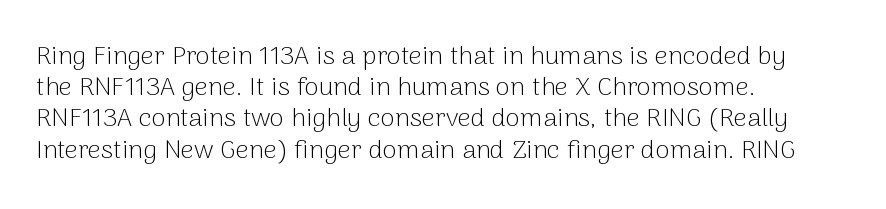
The image shows 26 px text type, upright; set left-aligned, line spacing 1.2x, normal letter spacing, not underlined.
